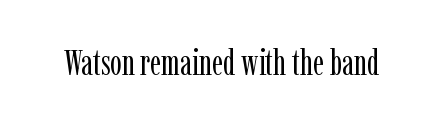
The image shows 35 px regular-weight, condensed serif type, upright; set normal letter spacing, not underlined; low stroke contrast and a medium x-height.
